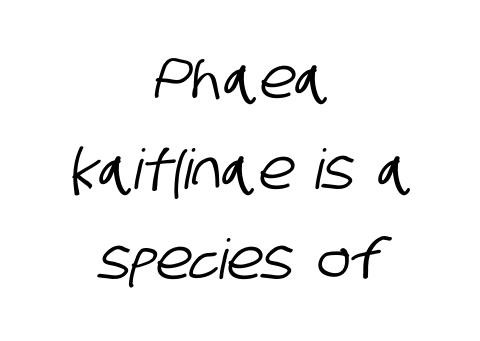
{"serif": "no", "width": "condensed", "stroke_contrast": "low", "x_height": "large", "monospaced": "no", "underline": "no", "align": "center", "line_spacing": "normal", "line_spacing_ratio": 1.65, "letter_spacing": "normal", "letter_spacing_em": 0.0, "glyph_px": 55}
